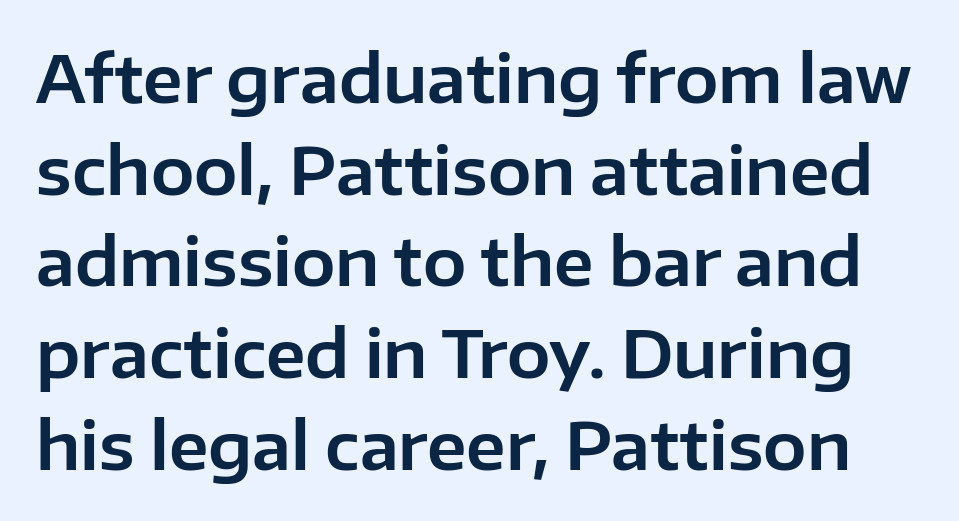
The image shows 65 px sans-serif type, upright; set normal line spacing (1.41x), normal letter spacing, not underlined; low stroke contrast and a medium x-height.
